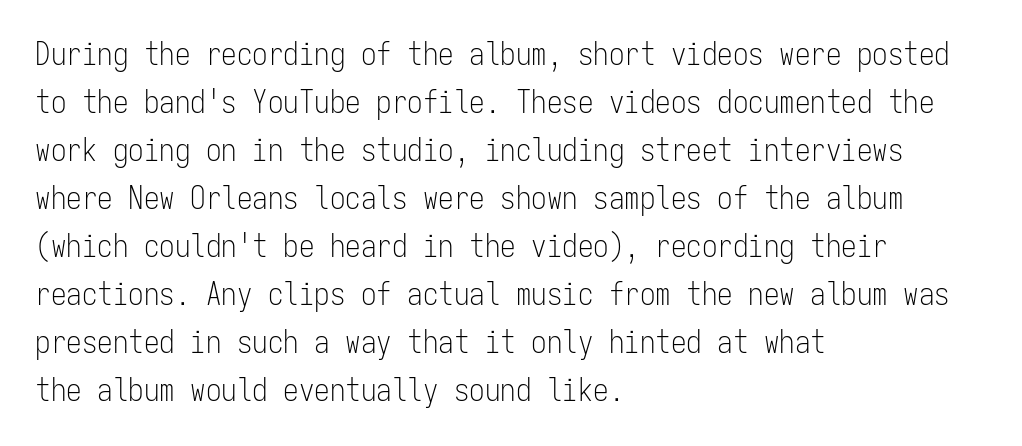
{"serif": "no", "italic": "no", "bold": "no", "weight": "light", "width": "condensed", "stroke_contrast": "low", "x_height": "medium", "monospaced": "yes", "underline": "no", "align": "left", "line_spacing": "normal", "line_spacing_ratio": 1.55, "letter_spacing": "normal", "letter_spacing_em": 0.0, "glyph_px": 31}
